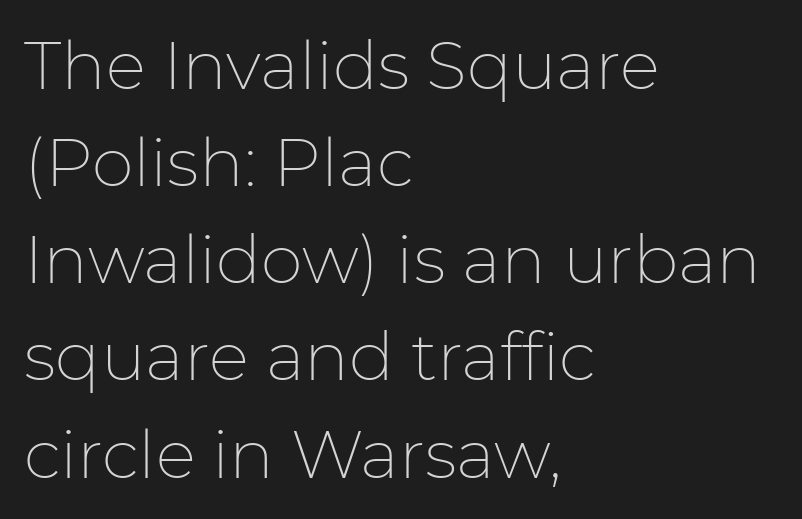
Q: Is the text bold? A: No.
Q: Is the text italic (slanted)? A: No, it is upright.
Q: Is the typeface a serif or a sans-serif typeface? A: Sans-serif.
Q: Is the text underlined? A: No.
Q: How is the paragraph aligned? A: Left-aligned.
Q: Is the spacing between letters normal or unusually wide? A: Normal.
Q: Is the spacing between lines tight, normal or loose? A: Normal.
Q: Width (condensed, normal, or wide)? A: Normal.
Q: Stroke contrast? A: Low.
Q: x-height? A: Medium.
Q: Monospaced? A: No.
